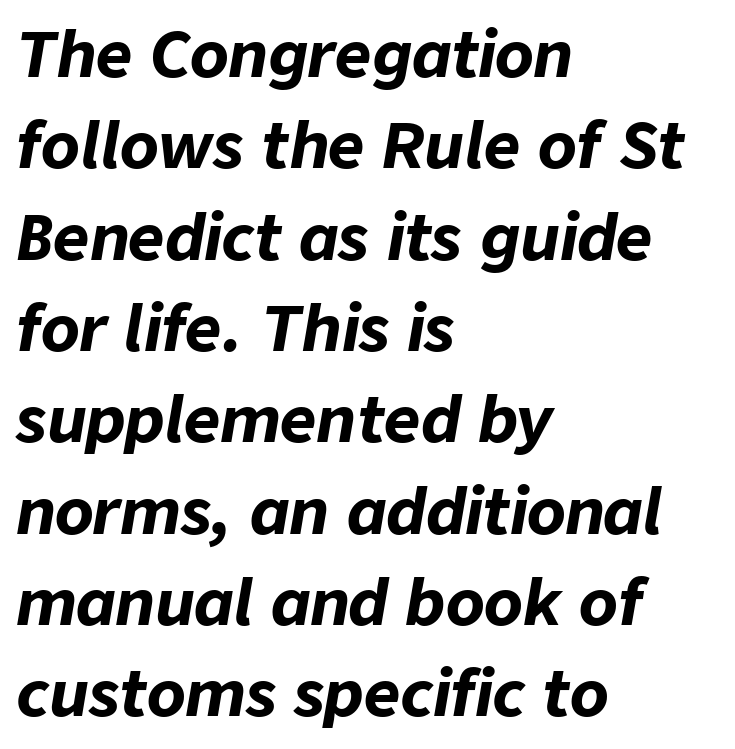
Q: Is the text bold? A: Yes.
Q: Is the text italic (slanted)? A: Yes, it leans right by about 9 degrees.
Q: Is the text underlined? A: No.
Q: How is the paragraph aligned? A: Left-aligned.
Q: Is the spacing between letters normal or unusually wide? A: Normal.
Q: Is the spacing between lines tight, normal or loose? A: Normal.
Q: Width (condensed, normal, or wide)? A: Normal.
Q: Stroke contrast? A: Low.
Q: x-height? A: Medium.
Q: Monospaced? A: No.
